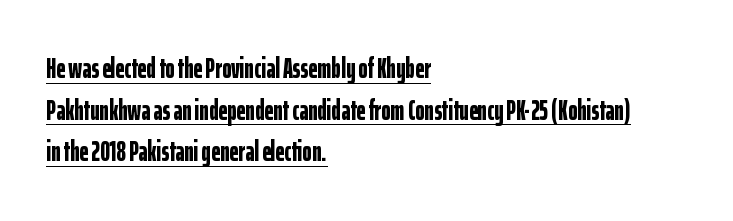
Observe the ordinary spacing: letters are neighbours, not strangers. Heavy-handed strokes throughout: this text is bold. Students, observe the line beneath the letters — that is underlining. Leading: standard. Each letter keeps its own natural width here, so spacing adapts to shape. Look at the bottom of the vertical strokes: they stop flat, with no serifs.
